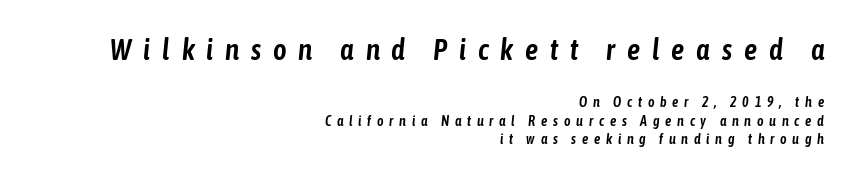
{"italic": "yes", "lean": "right", "slant_degrees": 6, "width": "condensed", "stroke_contrast": "low", "x_height": "medium", "monospaced": "no", "underline": "no", "align": "right", "line_spacing": "normal", "line_spacing_ratio": 1.32, "letter_spacing": "wide", "letter_spacing_em": 0.41, "larger_block": "first", "size_ratio": 2.07, "glyph_px": 29}
